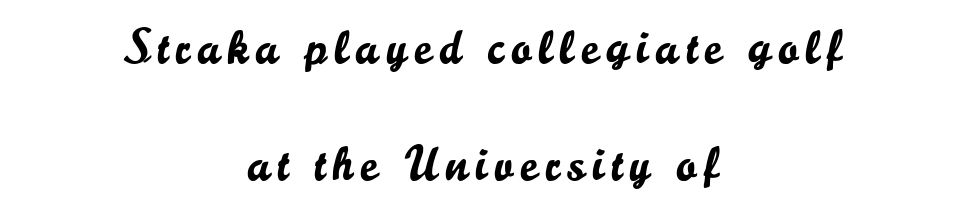
Descenders hang freely into open space. Leading: increased. The font family rendered here belongs to the sans-serif group.
